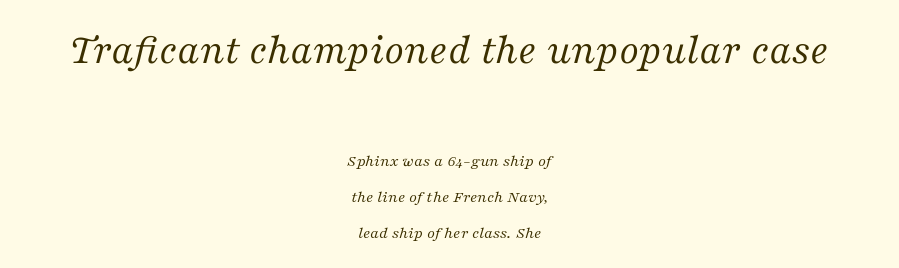
{"serif": "yes", "italic": "yes", "lean": "right", "slant_degrees": 16, "bold": "no", "weight": "regular", "width": "normal", "stroke_contrast": "medium", "x_height": "medium", "monospaced": "no", "underline": "no", "align": "center", "line_spacing": "loose", "line_spacing_ratio": 2.12, "letter_spacing": "normal", "letter_spacing_em": 0.0, "larger_block": "first", "size_ratio": 2.53, "glyph_px": 43}
